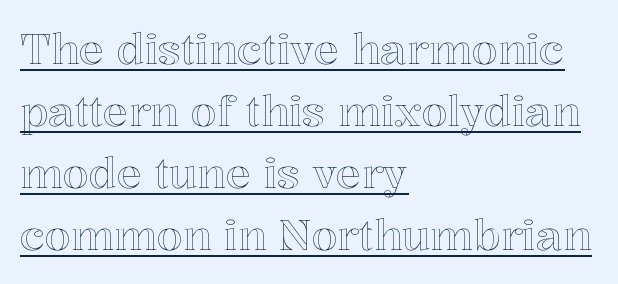
{"italic": "no", "width": "normal", "x_height": "medium", "monospaced": "no", "underline": "yes", "align": "left", "line_spacing": "normal", "line_spacing_ratio": 1.48, "letter_spacing": "normal", "letter_spacing_em": 0.0, "glyph_px": 42}
